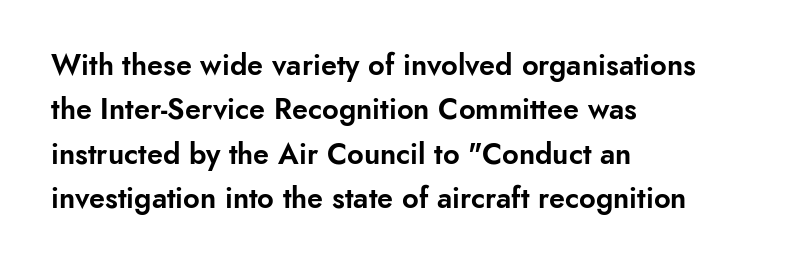
The image shows 29 px sans-serif type, upright; set left-aligned, normal line spacing (1.53x), normal letter spacing, not underlined; low stroke contrast and a small x-height.
